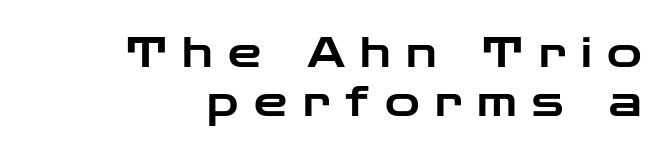
The lines are quadded right. You can tell it's not italic because the verticals are truly vertical. The letters advance in unequal steps, a hallmark of proportional type. Honestly, the letter spacing is so wide it's the main thing you notice.
